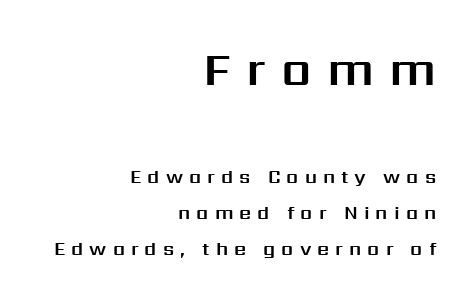
Typeset ragged left — the right edge is the straight one. The baseline area is clear. Style check: upright. Spacing between characters has been opened up far beyond the box default. Think of a printed novel: that variable character pitch is what you see here.
